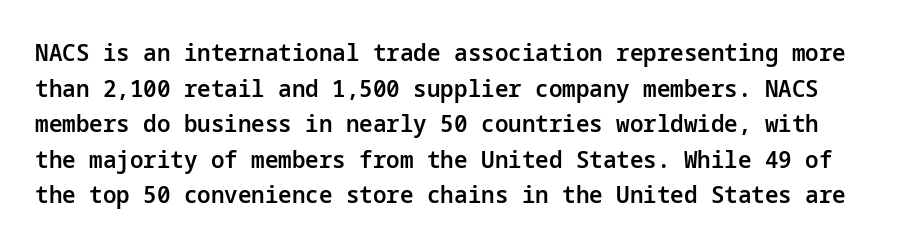
Posture: upright roman. In terms of weight, the rendering is demibold, just under bold. Students, observe: this is what conventionally led text looks like. The string is rendered with underlining switched off. Between one letter and the next there's only the usual sliver of space.
